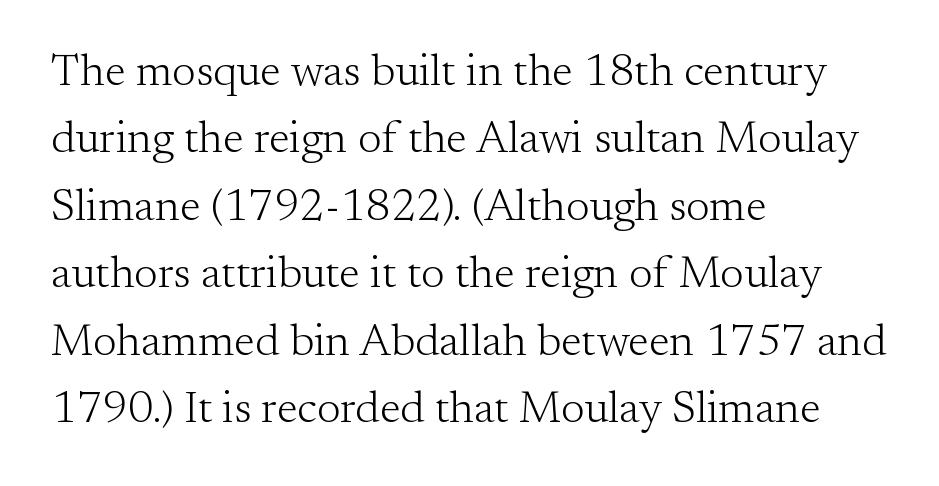
Note the varied advance widths — an 'i' is clearly narrower than an 'm'. The lettering holds an erect, upright posture throughout. In terms of letterspacing, this is plain default setting. The letterforms sit at book weight or below.
